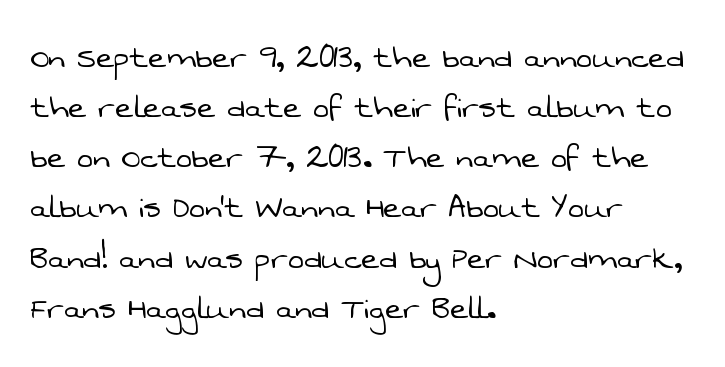
Q: Is the text bold? A: No.
Q: Is the typeface a serif or a sans-serif typeface? A: Sans-serif.
Q: Is the text underlined? A: No.
Q: How is the paragraph aligned? A: Left-aligned.
Q: Is the spacing between letters normal or unusually wide? A: Normal.
Q: Is the spacing between lines tight, normal or loose? A: Normal.
Q: Width (condensed, normal, or wide)? A: Normal.
Q: Stroke contrast? A: Low.
Q: x-height? A: Medium.
Q: Monospaced? A: No.
